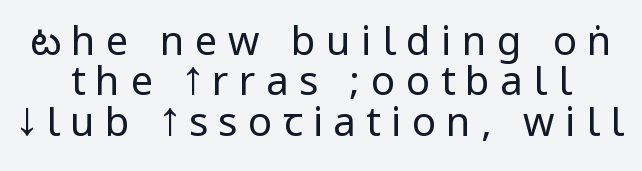
Upright lettering throughout. Horizontal bands of white between lines are thin slivers. Tracking here is generous; glyphs stand well apart from one another. A quiet, ordinary-to-light weight characterises the typeface. The font family rendered here belongs to the sans-serif group.
